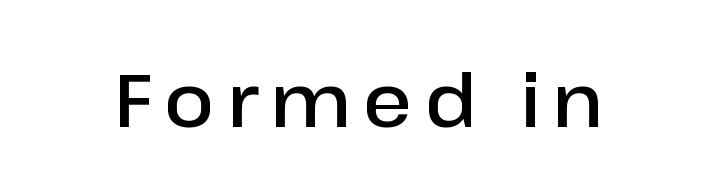
Does the weight exceed regular? Yes, but only to semibold. The baseline area is clear. Each letter keeps its own natural width here, so spacing adapts to shape. Posture: vertical. Unlike a traditional serif, this face leaves its strokes unadorned.
